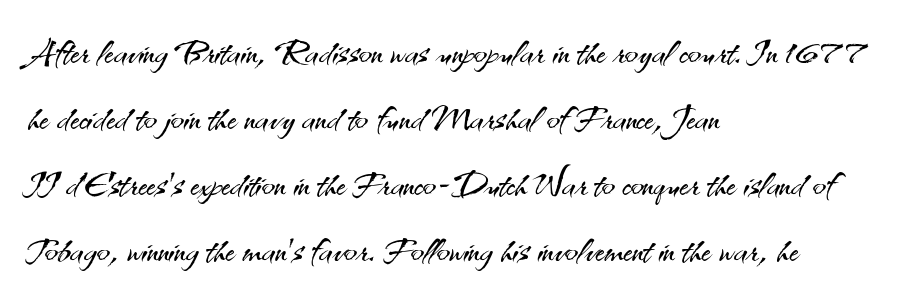
{"serif": "no", "bold": "no", "weight": "light", "width": "normal", "stroke_contrast": "medium", "x_height": "small", "monospaced": "no", "underline": "no", "align": "left", "line_spacing": "normal", "line_spacing_ratio": 1.35, "letter_spacing": "normal", "letter_spacing_em": 0.0, "glyph_px": 49}
